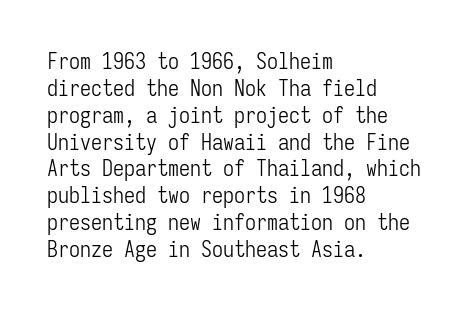
{"italic": "no", "bold": "no", "underline": "no", "align": "left", "line_spacing_ratio": 1.22, "letter_spacing": "normal", "letter_spacing_em": 0.0, "glyph_px": 22}
